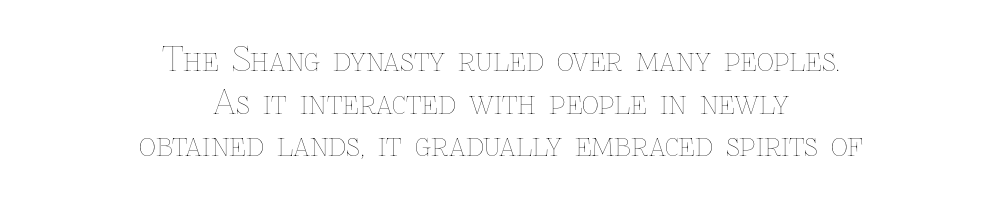
The image shows 33 px thin type, upright; set centered, normal line spacing (1.29x), normal letter spacing, not underlined; low stroke contrast and a medium x-height.
